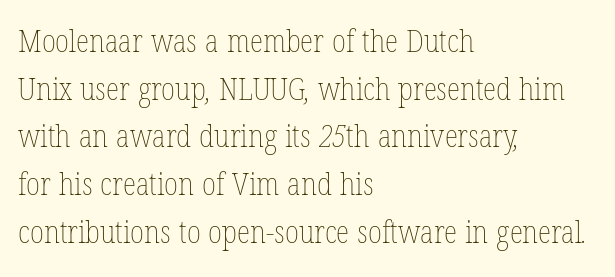
No extra ink here — the face is not bold. Descenders hang freely into open space. The rag falls on the right side of this text block. The rendering uses a moderate line-height, typical for paragraphs. The letterforms sit shoulder to shoulder at normal distance. Proportional: the letters do not fall into vertical columns.
